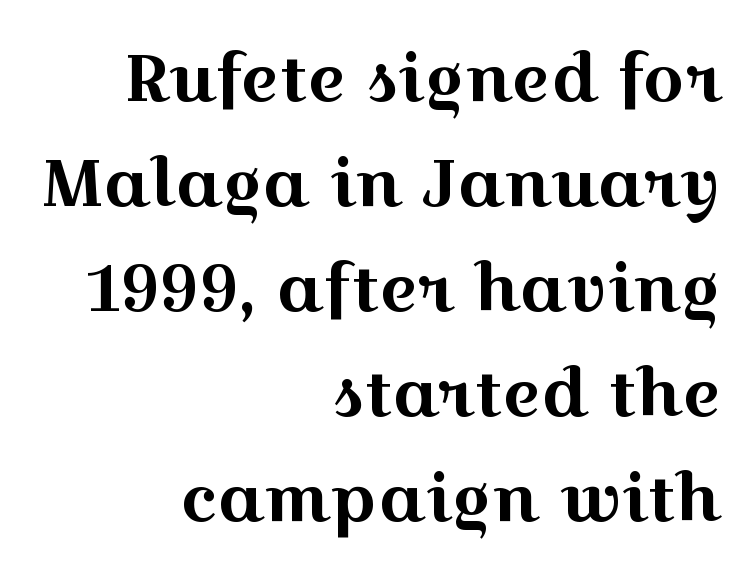
The image shows 66 px wide serif type, upright; set right-aligned, normal line spacing (1.59x), normal letter spacing, not underlined; a medium x-height.
